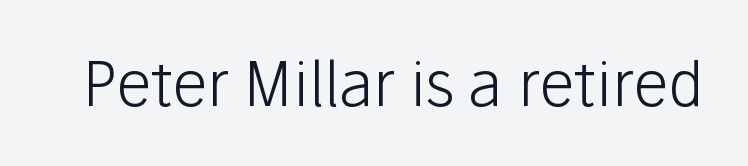
{"serif": "no", "italic": "no", "bold": "no", "weight": "light", "width": "normal", "stroke_contrast": "low", "x_height": "medium", "monospaced": "no", "underline": "no", "letter_spacing": "normal", "letter_spacing_em": 0.0, "glyph_px": 62}
